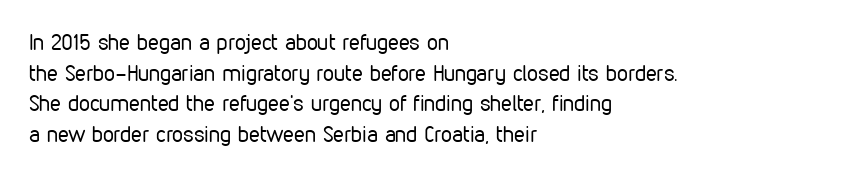
Here the glyphs are tracked normally, forming tight word shapes. This sample keeps an unexceptional amount of space between lines. Every character sits straight up, as roman type does. Each stroke keeps to a modest, everyday thickness or less. This rendering uses left alignment, leaving the right contour irregular. Descenders are the only things crossing below the line.
